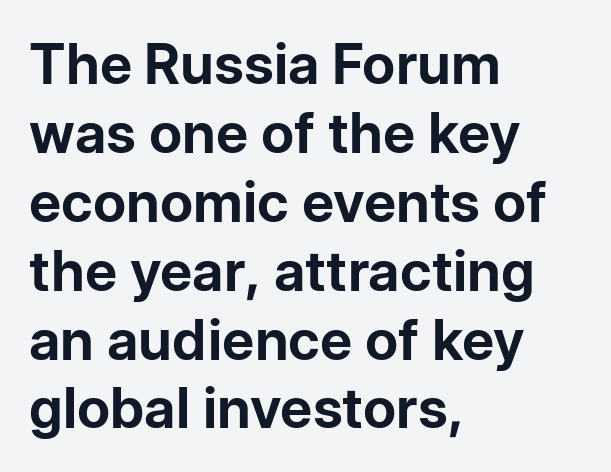
Q: Is the text bold? A: Yes.
Q: Is the text italic (slanted)? A: No, it is upright.
Q: Is the typeface a serif or a sans-serif typeface? A: Sans-serif.
Q: Is the text underlined? A: No.
Q: How is the paragraph aligned? A: Left-aligned.
Q: Is the spacing between letters normal or unusually wide? A: Normal.
Q: Width (condensed, normal, or wide)? A: Normal.
Q: Stroke contrast? A: Low.
Q: x-height? A: Medium.
Q: Monospaced? A: No.
